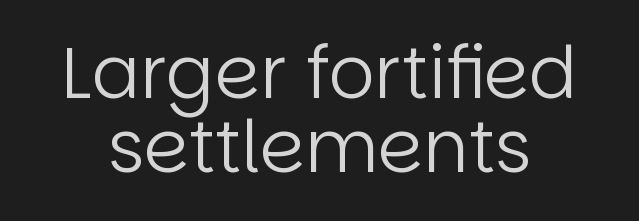
The image shows 72 px regular-weight sans-serif type, upright; set tight line spacing (1.03x), normal letter spacing, not underlined; low stroke contrast and a large x-height.
